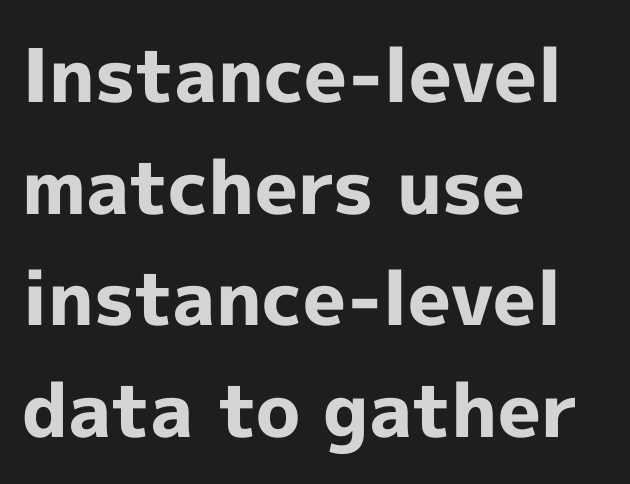
Glyph-to-glyph distance matches everyday printed text. I'd call this a sans setting — the letters go barefoot. Typeset ragged right — the left edge is the straight one. No word sits above an underline. Emphasis by weight is at full strength: bold.
